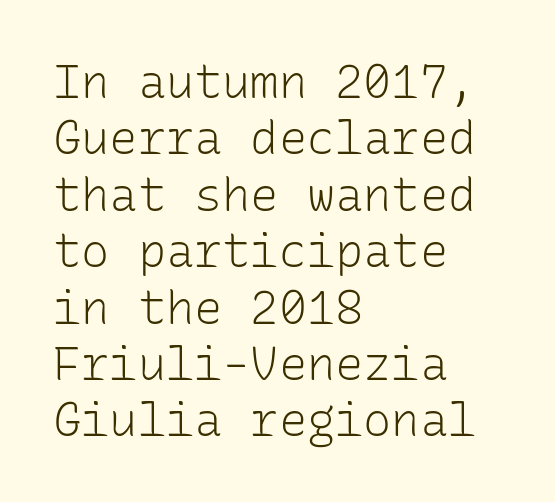
Q: Is the text bold? A: No.
Q: Is the text italic (slanted)? A: No, it is upright.
Q: Is the typeface a serif or a sans-serif typeface? A: Sans-serif.
Q: Is the text underlined? A: No.
Q: How is the paragraph aligned? A: Left-aligned.
Q: Is the spacing between letters normal or unusually wide? A: Normal.
Q: Width (condensed, normal, or wide)? A: Normal.
Q: Stroke contrast? A: Low.
Q: x-height? A: Medium.
Q: Monospaced? A: Yes.
